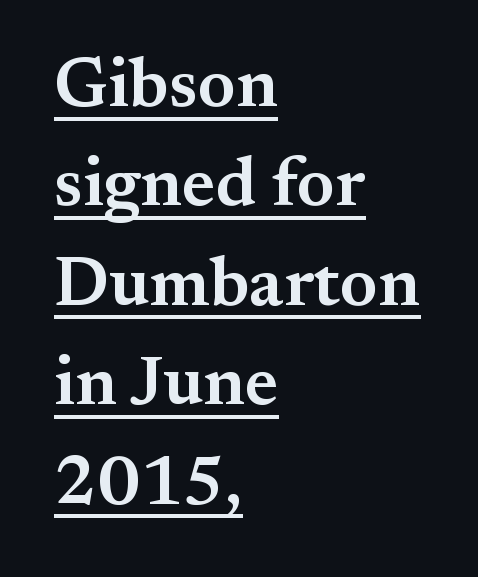
The image shows 70 px semibold serif type, upright; set left-aligned, normal line spacing (1.42x), normal letter spacing, underlined; medium stroke contrast and a small x-height.
